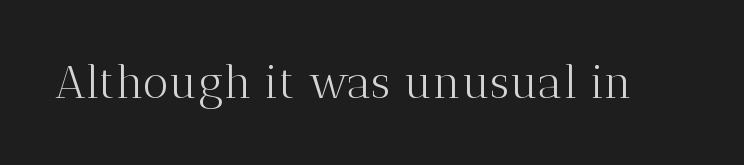
Nobody drew a line under any word here. Each letter's strokes conclude with small projecting serifs. Character widths vary here, with narrow letters taking less room than wide ones. Does extra space separate the letters? No, they use regular spacing. Nope, not italic — everything's standing straight.
